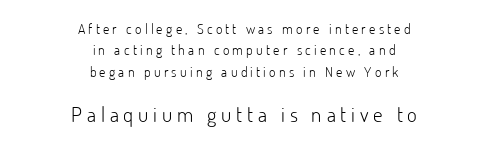
Ascenders rise straight up at ninety degrees. These lines stack symmetrically, like a column narrowing and widening about its center. The characters are drawn with everyday or finer stroke widths. Character size in the trailing block exceeds that of the leading block.
